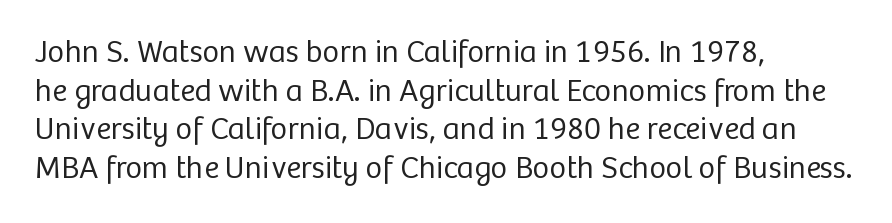
These lines are rendered in a variable-pitch font. The weight tops out at a normal text grade. Spacing between characters is what you'd get straight out of the box. The baseline area is clear.
